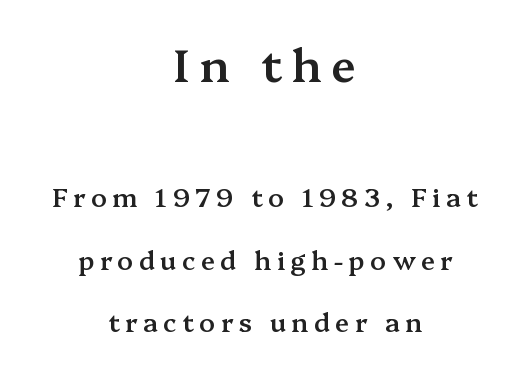
Stems and bowls a touch heavier than normal — semibold. One glance says open: line gaps are wider than usual. Which chunk is bigger? The first one — the top block dwarfs the bottom. Someone cranked the tracking dial way up on this one. The letters carry serifs — small finishing strokes at the ends of their stems. This sample has the flowing, uneven cadence of proportional lettering.
